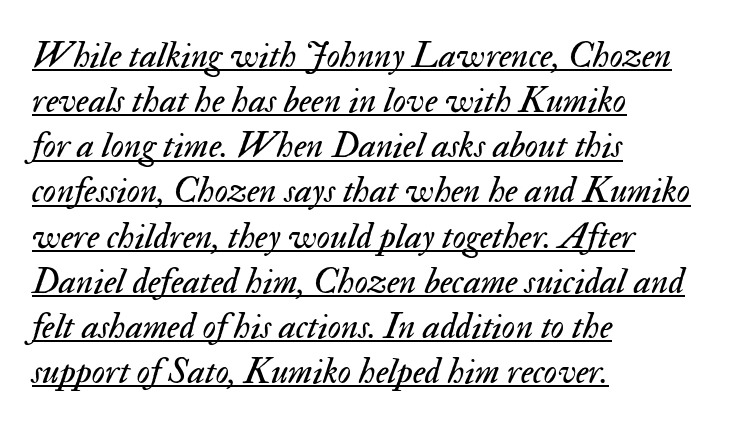
The image shows 37 px regular-weight type, italic (leaning right); set left-aligned, line spacing 1.22x, normal letter spacing, underlined; medium stroke contrast and a small x-height.
